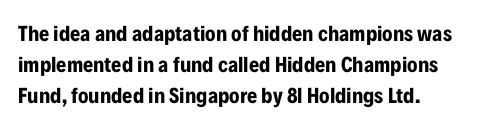
Q: Is the text bold? A: Yes.
Q: Is the text italic (slanted)? A: No, it is upright.
Q: Is the text underlined? A: No.
Q: Is the spacing between letters normal or unusually wide? A: Normal.
Q: Is the spacing between lines tight, normal or loose? A: Normal.
